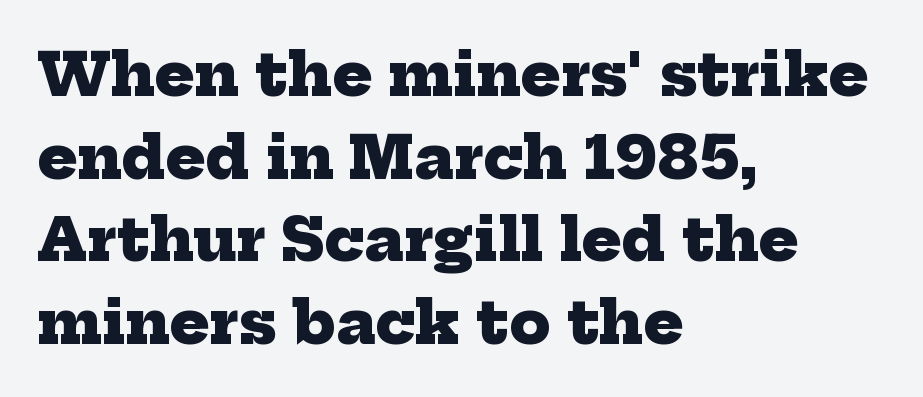
The image shows 59 px heavy serif type; set left-aligned, normal line spacing (1.4x), normal letter spacing, not underlined; low stroke contrast and a medium x-height.
